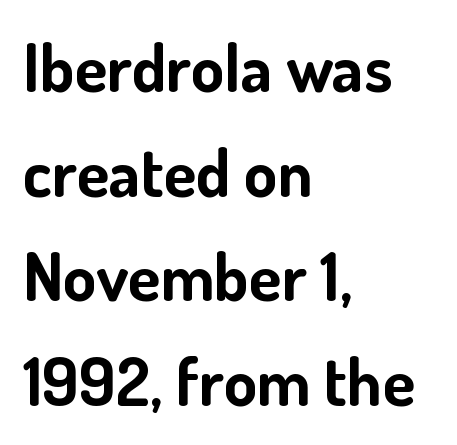
Q: Is the text bold? A: Yes.
Q: Is the text italic (slanted)? A: No, it is upright.
Q: Is the typeface a serif or a sans-serif typeface? A: Sans-serif.
Q: Is the text underlined? A: No.
Q: How is the paragraph aligned? A: Left-aligned.
Q: Is the spacing between letters normal or unusually wide? A: Normal.
Q: Is the spacing between lines tight, normal or loose? A: Normal.
Q: Width (condensed, normal, or wide)? A: Normal.
Q: Stroke contrast? A: Low.
Q: x-height? A: Small.
Q: Monospaced? A: No.
